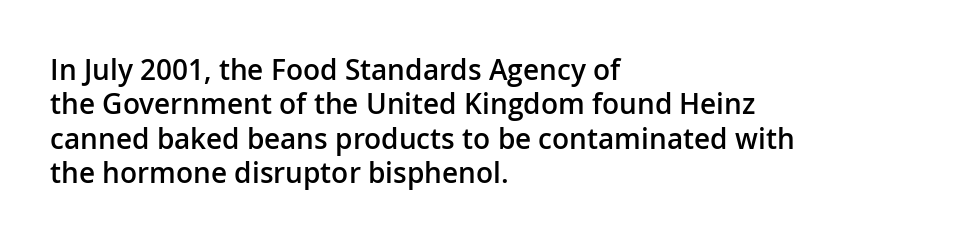
Q: Is the text bold? A: Semi-bold.
Q: Is the text italic (slanted)? A: No, it is upright.
Q: Is the typeface a serif or a sans-serif typeface? A: Sans-serif.
Q: Is the text underlined? A: No.
Q: How is the paragraph aligned? A: Left-aligned.
Q: Is the spacing between letters normal or unusually wide? A: Normal.
Q: Width (condensed, normal, or wide)? A: Normal.
Q: Stroke contrast? A: Low.
Q: x-height? A: Medium.
Q: Monospaced? A: No.
